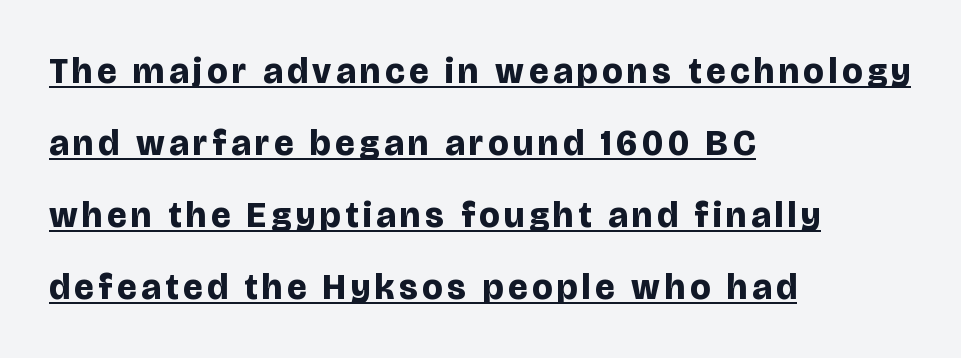
{"serif": "no", "italic": "no", "bold": "yes", "weight": "bold", "width": "normal", "stroke_contrast": "low", "x_height": "large", "monospaced": "no", "underline": "yes", "align": "left", "line_spacing": "loose", "line_spacing_ratio": 2.0, "glyph_px": 36}
